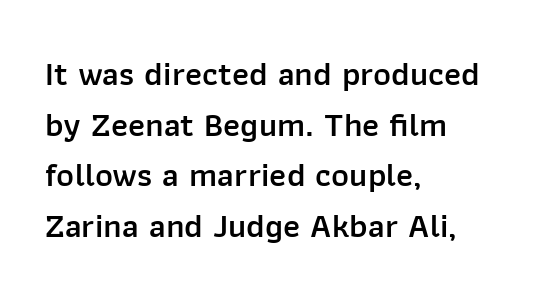
Strokes here are thickened, but only to semibold level. Note: no serifs on the glyphs. The gap between lines stays unmarked. Interline gaps are of average width in this sample. Every stem runs plumb, perpendicular to the baseline. The text block is weighted toward the left margin, trailing off unevenly rightward.
